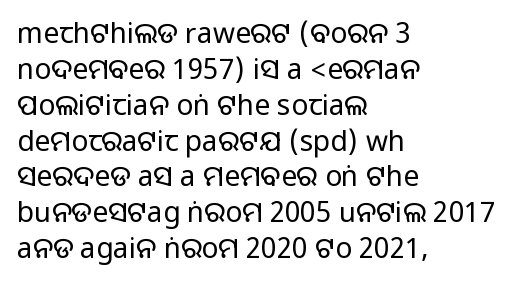
The image shows 28 px sans-serif type, upright; set left-aligned, normal line spacing (1.28x), normal letter spacing, not underlined; medium stroke contrast.
